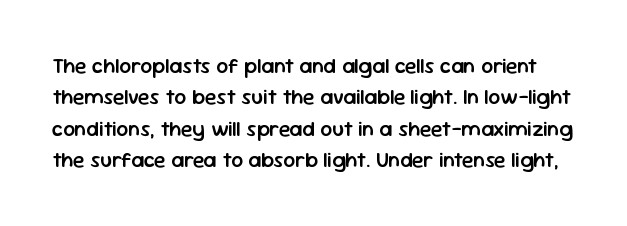
Q: Is the text bold? A: Semi-bold.
Q: Is the text italic (slanted)? A: No, it is upright.
Q: Is the text underlined? A: No.
Q: Is the spacing between letters normal or unusually wide? A: Normal.
Q: Is the spacing between lines tight, normal or loose? A: Normal.
